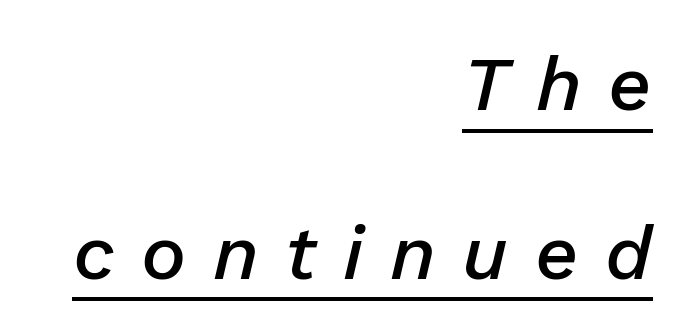
The image shows 76 px semibold type, italic (leaning right); set right-aligned, loose line spacing (2.22x), unusually wide letter spacing (+0.35 em), underlined; low stroke contrast and a medium x-height.
